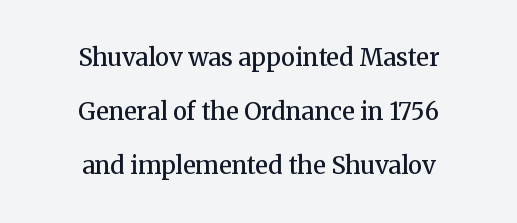
Quick note: interline space is abundant. Designer's note — italics off, roman on. Heft: intermediate — a semibold. Each row of text sits above clean, open space. A typesetter would call this zero additional tracking. Is the block centered? Yes — each line is placed symmetrically about the middle.
